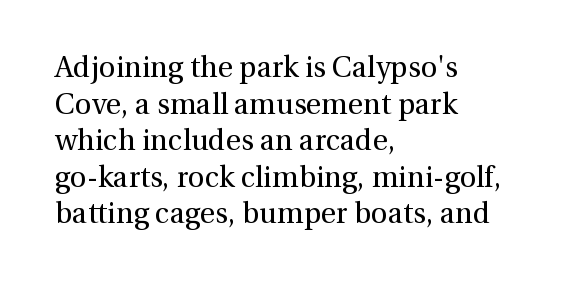
{"serif": "yes", "italic": "no", "bold": "no", "weight": "regular", "width": "normal", "x_height": "medium", "monospaced": "no", "underline": "no", "align": "left", "line_spacing": "normal", "line_spacing_ratio": 1.26, "letter_spacing": "normal", "letter_spacing_em": 0.0, "glyph_px": 29}
